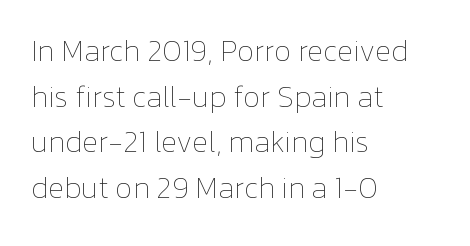
Q: Is the text bold? A: No.
Q: Is the text italic (slanted)? A: No, it is upright.
Q: Is the text underlined? A: No.
Q: How is the paragraph aligned? A: Left-aligned.
Q: Is the spacing between letters normal or unusually wide? A: Normal.
Q: Is the spacing between lines tight, normal or loose? A: Normal.
Q: Width (condensed, normal, or wide)? A: Normal.
Q: Stroke contrast? A: Low.
Q: x-height? A: Medium.
Q: Monospaced? A: No.
